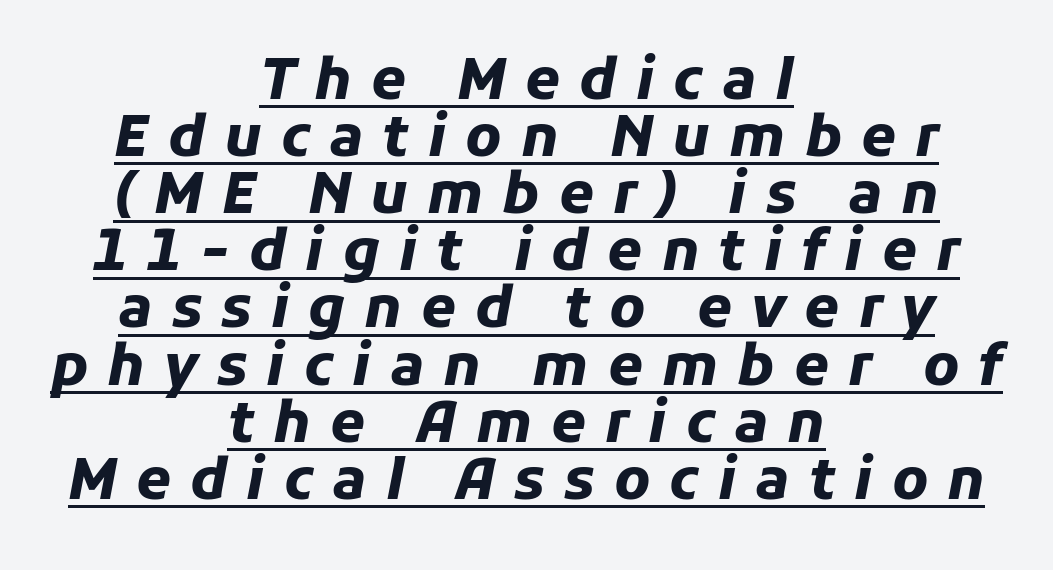
Notice how descenders almost collide with the ascenders below — that's tight leading. Is there an underline? Yes — a line sits under the letters. Quick note: italic. Spacing between characters has been opened up far beyond the box default. The rendering uses natural spacing where letterforms have individual widths. Strong, thick strokes mark this as bold type.
